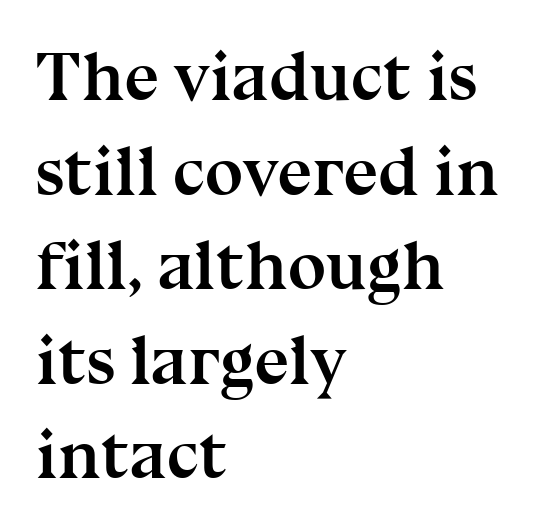
This rendering employs a face with finishing strokes, i.e., a serif. Looks like regular typesetting: each glyph gets only the width it needs. Between one letter and the next there's only the usual sliver of space. The lines sit at an ordinary, default distance from one another.
